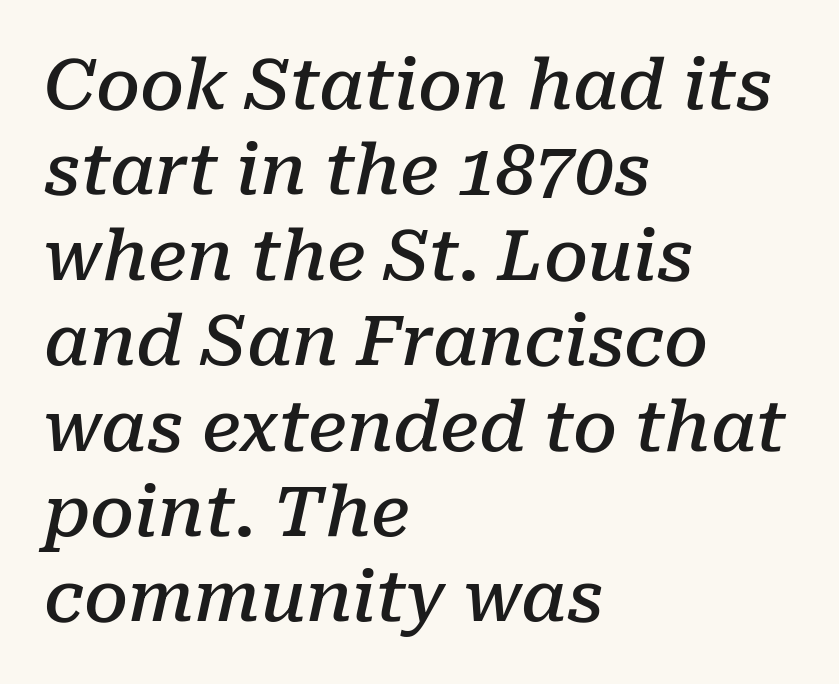
Q: Is the text bold? A: Semi-bold.
Q: Is the text italic (slanted)? A: Yes, it leans right by about 10 degrees.
Q: Is the typeface a serif or a sans-serif typeface? A: Serif.
Q: Is the text underlined? A: No.
Q: How is the paragraph aligned? A: Left-aligned.
Q: Is the spacing between letters normal or unusually wide? A: Normal.
Q: Width (condensed, normal, or wide)? A: Normal.
Q: Stroke contrast? A: Low.
Q: x-height? A: Medium.
Q: Monospaced? A: No.
